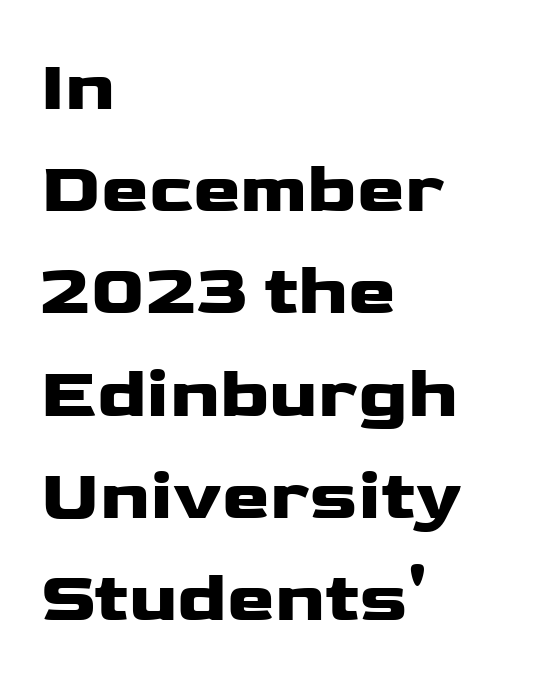
Q: Is the text italic (slanted)? A: No, it is upright.
Q: Is the typeface a serif or a sans-serif typeface? A: Sans-serif.
Q: Is the text underlined? A: No.
Q: How is the paragraph aligned? A: Left-aligned.
Q: Is the spacing between letters normal or unusually wide? A: Normal.
Q: Is the spacing between lines tight, normal or loose? A: Normal.
Q: Width (condensed, normal, or wide)? A: Wide.
Q: Stroke contrast? A: Low.
Q: x-height? A: Medium.
Q: Monospaced? A: No.
